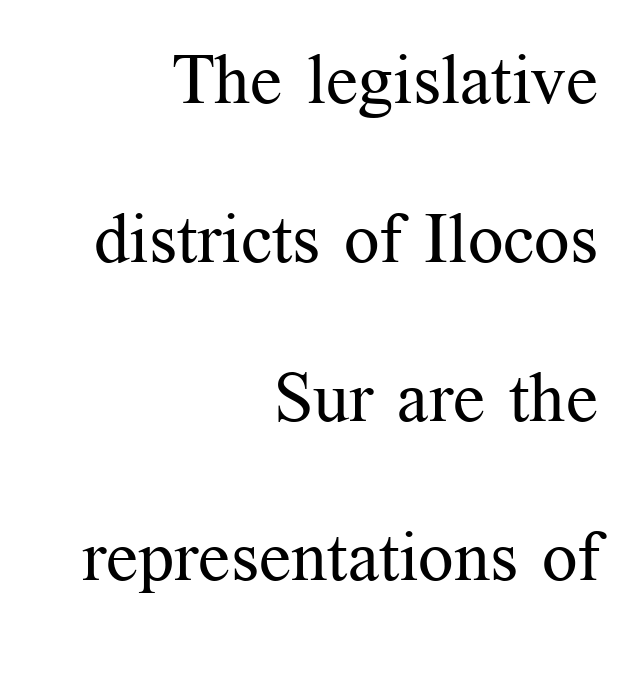
Short note: letters normally spaced. The typeface has the unassuming heft of standard copy or less. The passage shown stacks its lines with a broad gap. These lines are rendered in a variable-pitch font. This sample uses a serif face.
